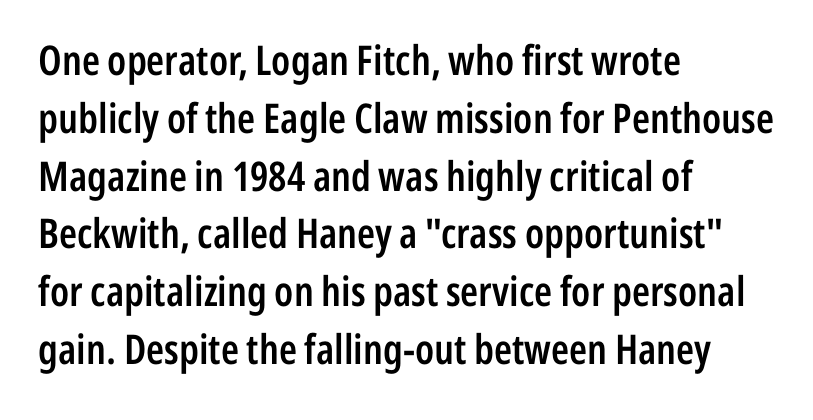
The image shows 41 px semibold, condensed sans-serif type, upright; set left-aligned, normal line spacing (1.41x), normal letter spacing, not underlined; low stroke contrast and a medium x-height.
